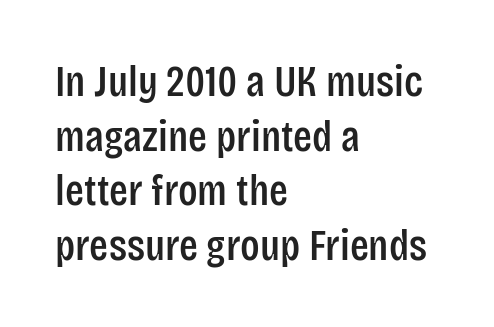
The image shows 44 px condensed sans-serif type, upright; set left-aligned, line spacing 1.24x, normal letter spacing, not underlined; low stroke contrast and a large x-height.
